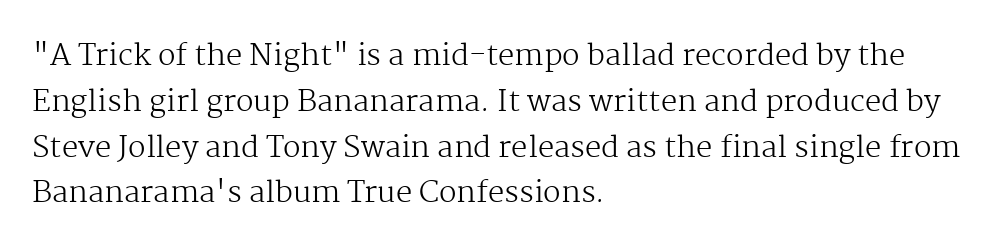
{"serif": "yes", "italic": "no", "bold": "no", "weight": "regular", "width": "normal", "stroke_contrast": "medium", "x_height": "medium", "monospaced": "no", "underline": "no", "align": "left", "line_spacing": "normal", "line_spacing_ratio": 1.58, "letter_spacing": "normal", "letter_spacing_em": 0.0, "glyph_px": 29}
